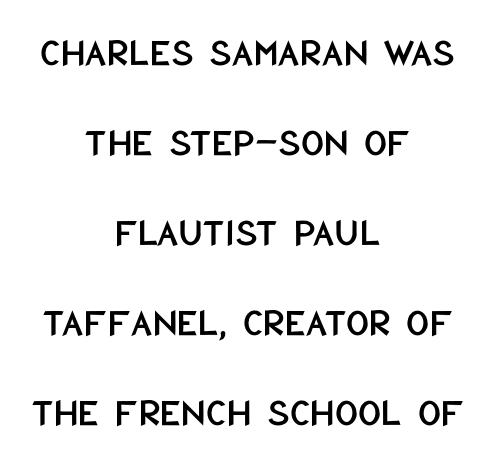
If you folded the block vertically in half, each line would mirror itself in length. The designer dialed line spacing up above the default. Bare-footed words on every line. Ascenders rise straight up at ninety degrees. Nothing unusual about the tracking: characters are spaced as the font intends. Unlike a traditional serif, this face leaves its strokes unadorned.
